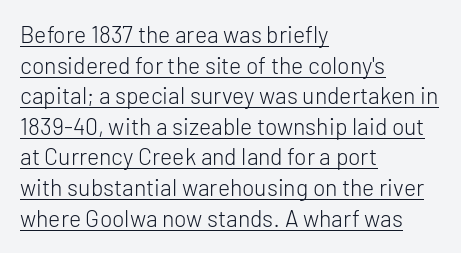
{"italic": "no", "bold": "no", "underline": "yes", "align": "left", "line_spacing": "normal", "line_spacing_ratio": 1.33, "letter_spacing": "normal", "letter_spacing_em": 0.0, "glyph_px": 23}
